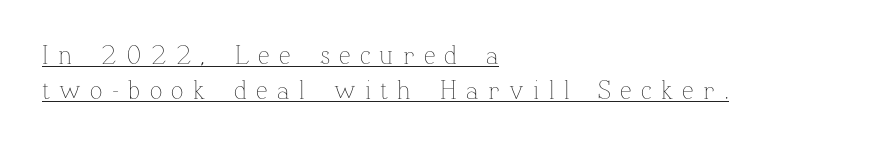
{"italic": "no", "bold": "no", "underline": "yes", "align": "left", "line_spacing": "normal", "line_spacing_ratio": 1.36, "letter_spacing": "wide", "letter_spacing_em": 0.36, "glyph_px": 26}
